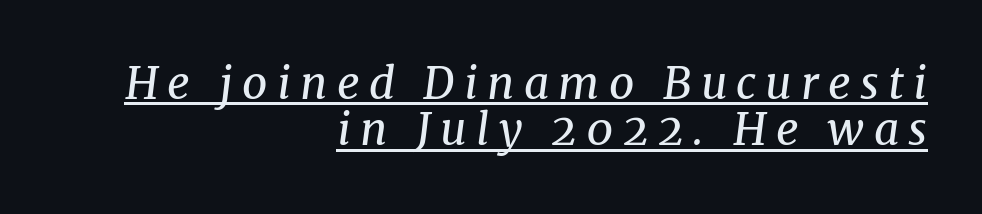
The image shows 44 px regular-weight serif type, italic (leaning right); set right-aligned, tight line spacing (1.05x), unusually wide letter spacing (+0.21 em), underlined; medium stroke contrast and a medium x-height.
